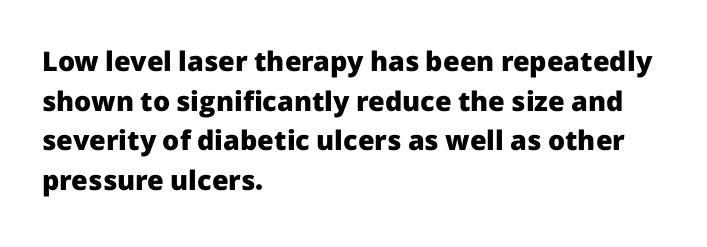
{"italic": "no", "bold": "yes", "underline": "no", "align": "left", "line_spacing": "normal", "line_spacing_ratio": 1.47, "letter_spacing": "normal", "letter_spacing_em": 0.0, "glyph_px": 27}
